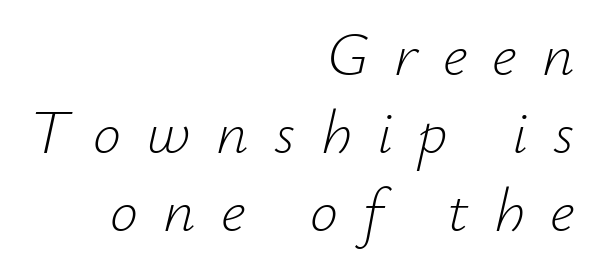
Q: Is the text bold? A: No.
Q: Is the text italic (slanted)? A: Yes, it leans right by about 12 degrees.
Q: Is the text underlined? A: No.
Q: How is the paragraph aligned? A: Right-aligned.
Q: Is the spacing between letters normal or unusually wide? A: Unusually wide.
Q: Width (condensed, normal, or wide)? A: Normal.
Q: Stroke contrast? A: Low.
Q: x-height? A: Small.
Q: Monospaced? A: No.
